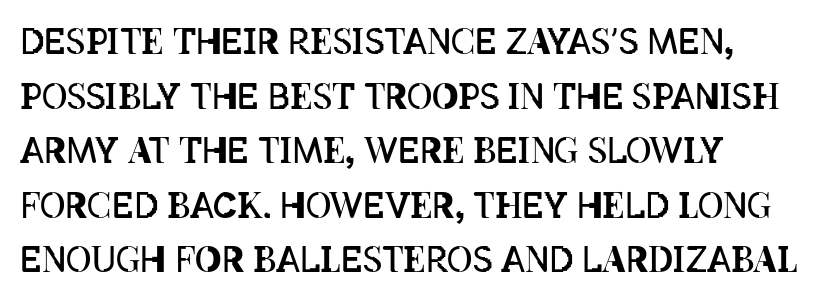
The image shows 35 px regular-weight, condensed type, upright; set left-aligned, normal line spacing (1.56x), normal letter spacing, not underlined; low stroke contrast and a large x-height.
